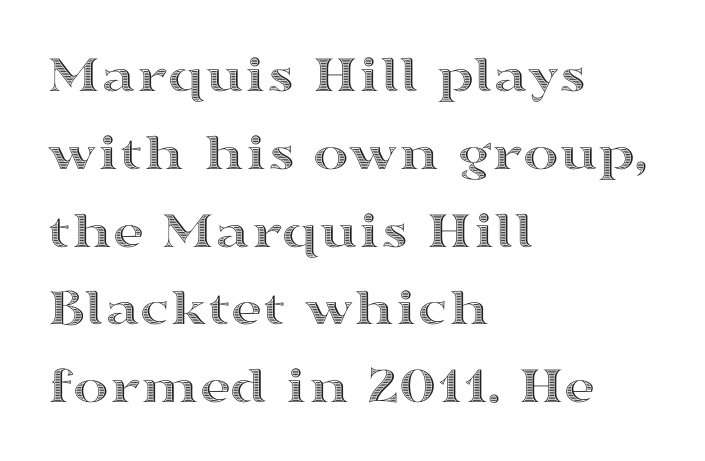
Posture: straight, roman, zero tilt. The rendering uses a moderate line-height, typical for paragraphs. Where is the straight margin? On the left. Observe the ordinary spacing: letters are neighbours, not strangers. The passage shown is typed in a proportional face where columns would drift. Has an underline been added? It has not.
